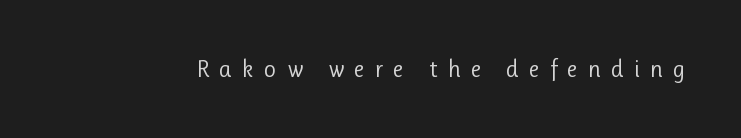
Q: Is the text bold? A: No.
Q: Is the text italic (slanted)? A: No, it is upright.
Q: Is the text underlined? A: No.
Q: Is the spacing between letters normal or unusually wide? A: Unusually wide.
